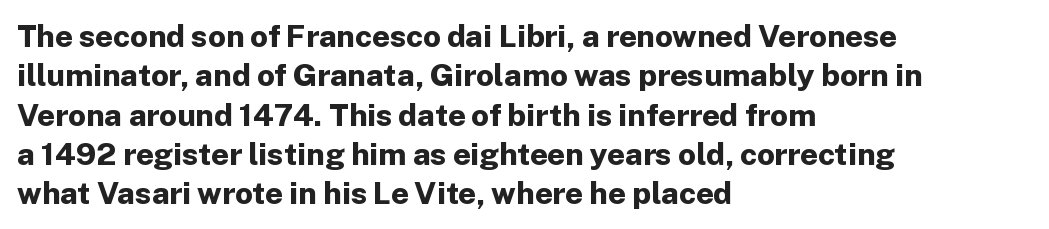
{"serif": "no", "italic": "no", "bold": "yes", "weight": "bold", "width": "normal", "stroke_contrast": "low", "x_height": "medium", "monospaced": "no", "underline": "no", "align": "left", "line_spacing": "normal", "line_spacing_ratio": 1.27, "letter_spacing": "normal", "letter_spacing_em": 0.0, "glyph_px": 31}
